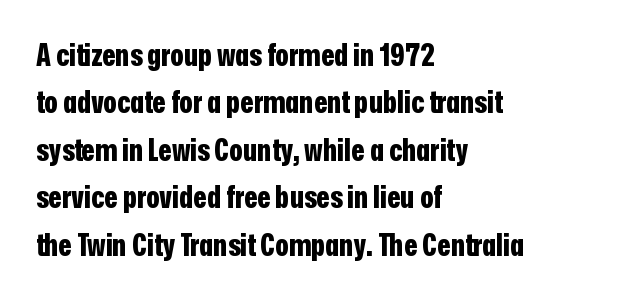
Q: Is the text bold? A: Yes.
Q: Is the text italic (slanted)? A: No, it is upright.
Q: Is the typeface a serif or a sans-serif typeface? A: Sans-serif.
Q: Is the text underlined? A: No.
Q: How is the paragraph aligned? A: Left-aligned.
Q: Is the spacing between letters normal or unusually wide? A: Normal.
Q: Is the spacing between lines tight, normal or loose? A: Normal.
Q: Width (condensed, normal, or wide)? A: Condensed.
Q: Stroke contrast? A: Low.
Q: x-height? A: Medium.
Q: Monospaced? A: No.
